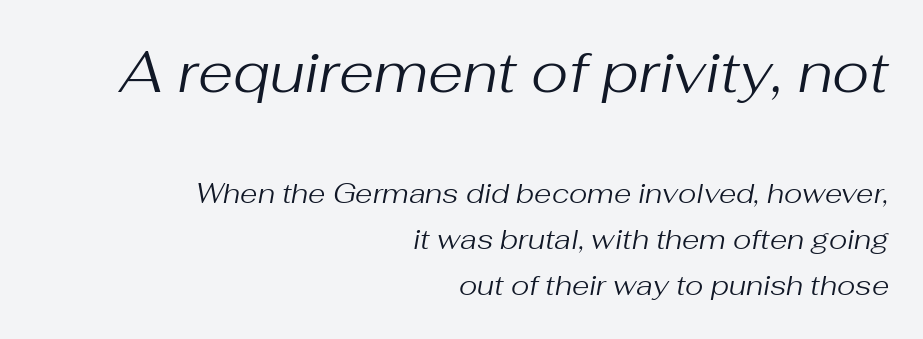
Q: Is the text bold? A: No.
Q: Is the text italic (slanted)? A: Yes, it leans right by about 10 degrees.
Q: Is the text underlined? A: No.
Q: How is the paragraph aligned? A: Right-aligned.
Q: Is the spacing between letters normal or unusually wide? A: Normal.
Q: Is the spacing between lines tight, normal or loose? A: Normal.
Q: Which block of text is set in a larger size, the first (top) or the second (bottom)? A: The first (top) one.
Q: Width (condensed, normal, or wide)? A: Normal.
Q: Stroke contrast? A: Medium.
Q: x-height? A: Medium.
Q: Monospaced? A: No.
